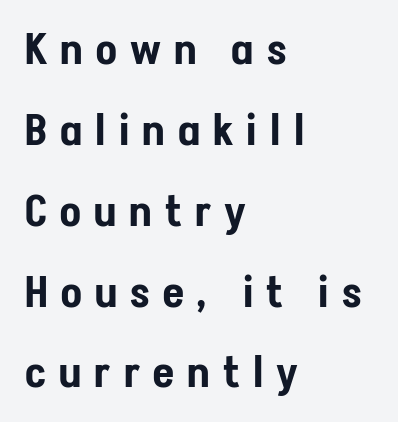
The image shows 43 px condensed sans-serif type, upright; set left-aligned, line spacing 1.88x, unusually wide letter spacing (+0.31 em), not underlined; low stroke contrast and a medium x-height.
